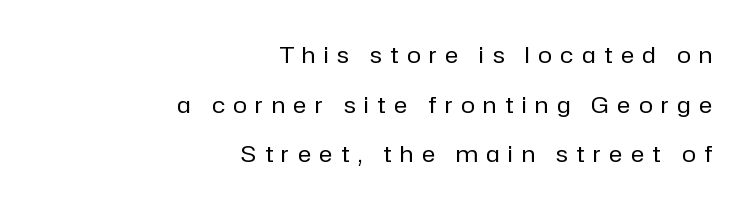
{"italic": "no", "bold": "no", "underline": "no", "align": "right", "line_spacing": "loose", "line_spacing_ratio": 2.16, "letter_spacing": "wide", "letter_spacing_em": 0.37, "glyph_px": 23}
